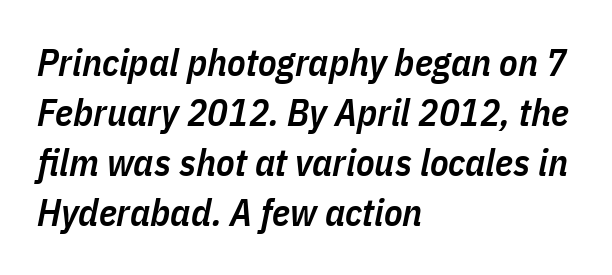
The image shows 38 px semibold, condensed type, italic (leaning right); set left-aligned, normal line spacing (1.32x), normal letter spacing, not underlined; low stroke contrast and a medium x-height.
